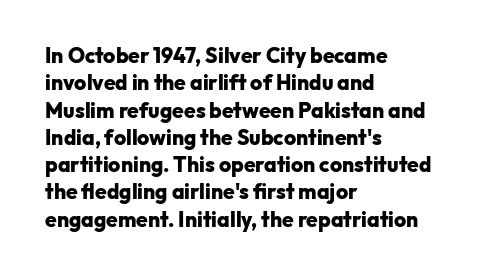
The image shows 21 px bold type, upright; set left-aligned, normal line spacing (1.3x), normal letter spacing, not underlined.
